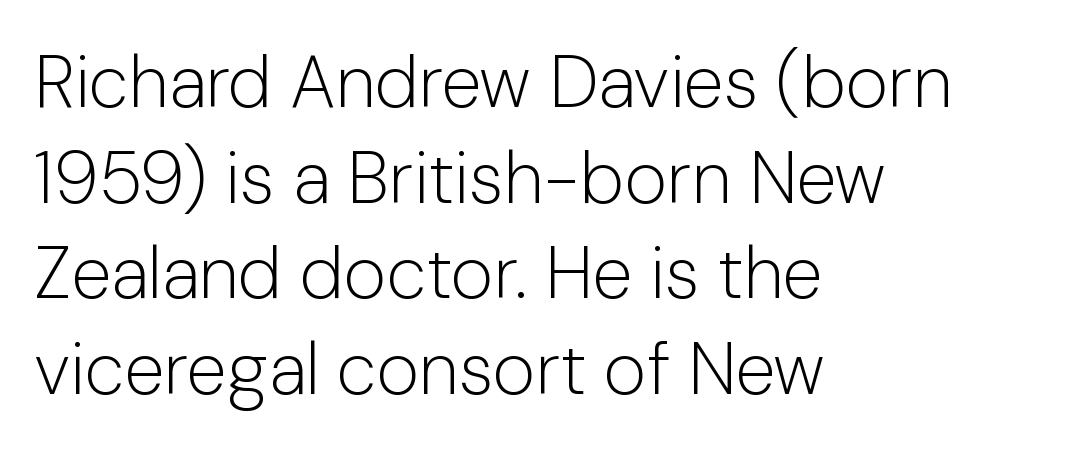
The image shows 73 px light sans-serif type, upright; set left-aligned, normal line spacing (1.31x), normal letter spacing, not underlined; low stroke contrast and a medium x-height.
